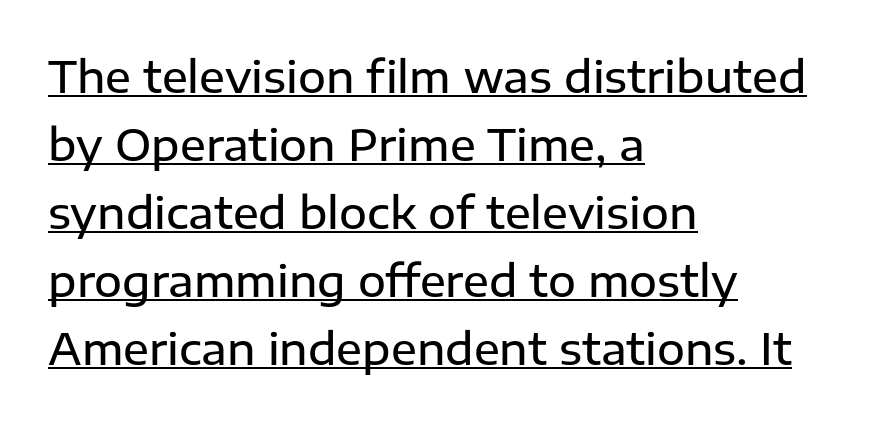
The passage shown is semibold, sitting just below true bold. Regarding serifs, this sample does without them. Nope, not italic — everything's standing straight. Compared with a centered layout, this one pins lines to the left instead.
